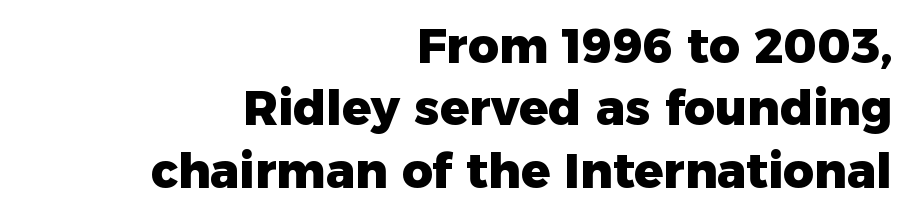
No extra tracking has been applied to these lines. The glyphs have the mass of a bold cut. Line endings align vertically; line beginnings do not. The font's upright variant was chosen for this text. Observe the absence of serifs on each vertical stroke in this sample.
